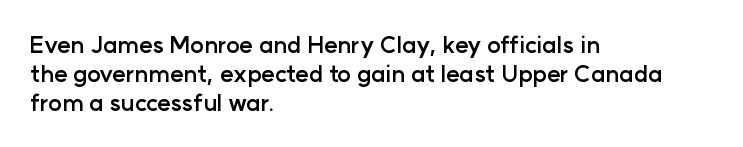
Q: Is the text bold? A: Yes.
Q: Is the text italic (slanted)? A: No, it is upright.
Q: Is the text underlined? A: No.
Q: How is the paragraph aligned? A: Left-aligned.
Q: Is the spacing between letters normal or unusually wide? A: Normal.
Q: Is the spacing between lines tight, normal or loose? A: Normal.
